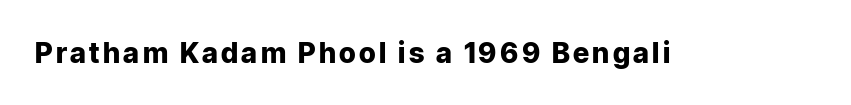
A clean baseline with only descenders dipping below it. Every letter is thick-stroked: bold, no question. Every stem runs plumb, perpendicular to the baseline. Typographically, this falls in the sans-serif category.
